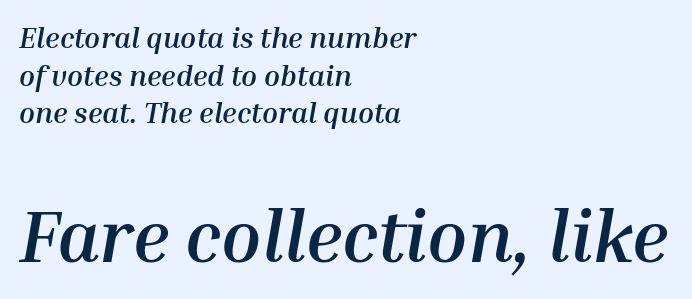
{"italic": "yes", "lean": "right", "slant_degrees": 10, "bold": "yes", "weight": "semibold", "width": "normal", "stroke_contrast": "medium", "x_height": "medium", "monospaced": "no", "underline": "no", "align": "left", "line_spacing": "normal", "line_spacing_ratio": 1.3, "letter_spacing": "normal", "letter_spacing_em": 0.0, "larger_block": "second", "size_ratio": 2.52, "glyph_px": 73}
